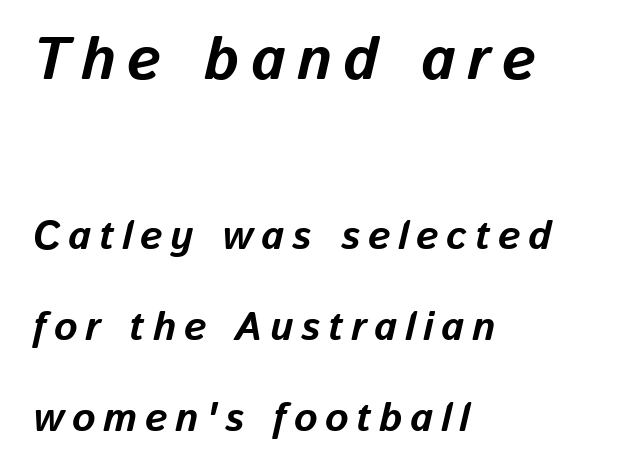
The face used here is proportionally spaced, like ordinary book or web type. A typesetter would mark this as italic. Visually, the top section dominates because its glyphs are scaled up. The glyphs are unaccompanied by any horizontal stroke below them. The line-height multiplier appears high, well above default.
